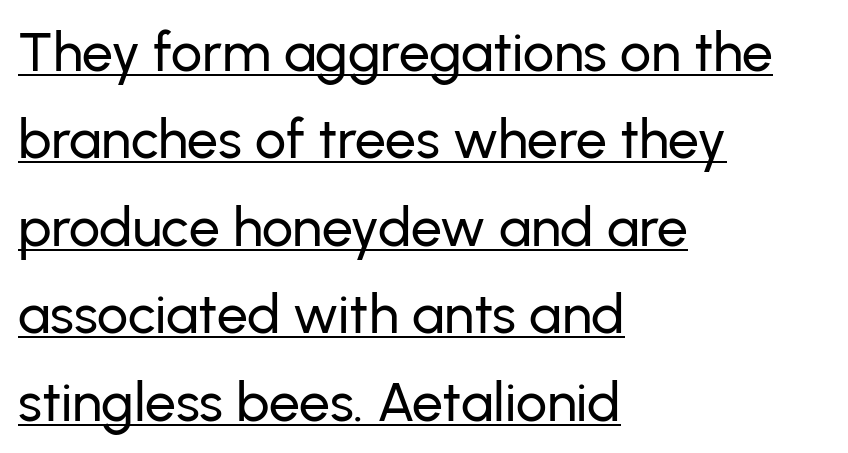
No extra tracking has been applied to these lines. These lines are rendered in a variable-pitch font. The rendering uses a moderate line-height, typical for paragraphs. You can see a thin bar hugging the bottom of the glyphs. A typesetter would label this face a sans. This rendering uses left alignment, leaving the right contour irregular.
